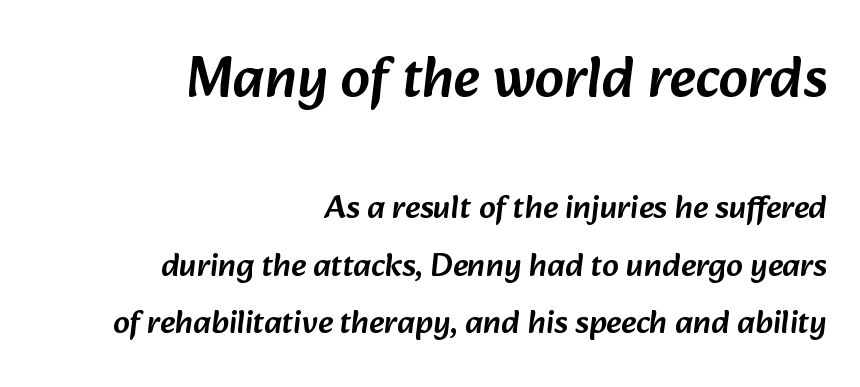
{"serif": "no", "width": "normal", "stroke_contrast": "low", "x_height": "medium", "monospaced": "no", "underline": "no", "align": "right", "line_spacing_ratio": 1.75, "letter_spacing": "normal", "letter_spacing_em": 0.0, "larger_block": "first", "size_ratio": 1.76, "glyph_px": 58}
